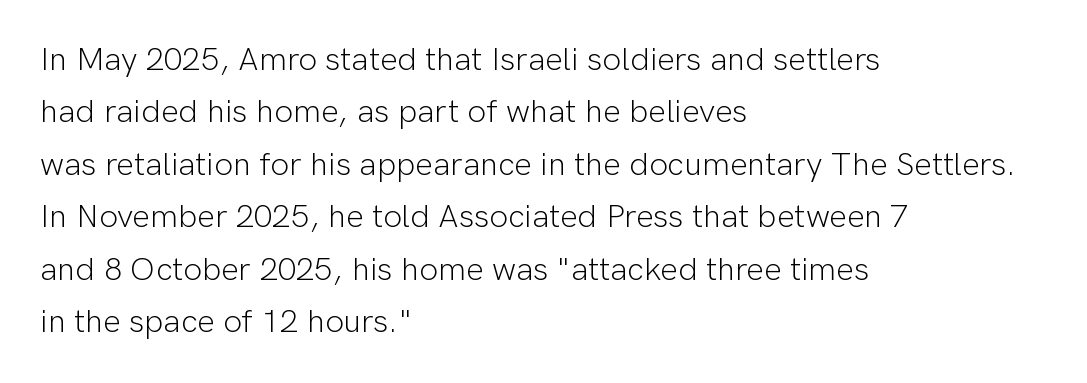
The image shows 33 px light sans-serif type, upright; set left-aligned, normal line spacing (1.59x), normal letter spacing, not underlined; low stroke contrast and a medium x-height.
